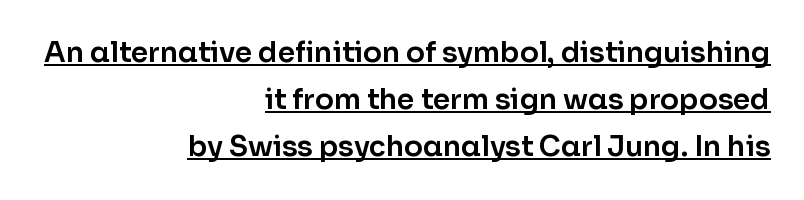
Italic? Not at all — the glyphs are vertical. Nope, no serifs anywhere on these letters. This sample uses plain, unmodified letter spacing. The leading is moderate, giving the passage an even texture.
